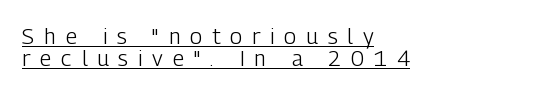
Q: Is the text bold? A: No.
Q: Is the text italic (slanted)? A: No, it is upright.
Q: Is the text underlined? A: Yes.
Q: How is the paragraph aligned? A: Left-aligned.
Q: Is the spacing between letters normal or unusually wide? A: Unusually wide.
Q: Is the spacing between lines tight, normal or loose? A: Tight.
